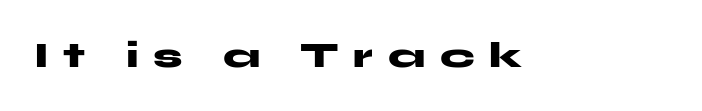
The image shows 35 px heavy, wide sans-serif type, upright; set unusually wide letter spacing (+0.42 em), not underlined; medium stroke contrast and a medium x-height.
